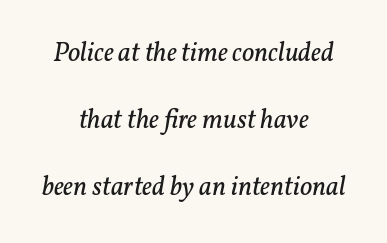
{"italic": "yes", "lean": "right", "slant_degrees": 11, "bold": "no", "underline": "no", "align": "center", "line_spacing": "loose", "line_spacing_ratio": 2.49, "letter_spacing": "normal", "letter_spacing_em": 0.0, "glyph_px": 27}
